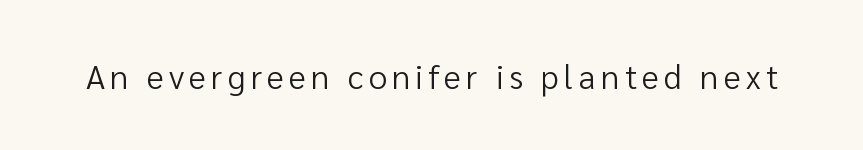
Varying glyph widths throughout — classic text-font behaviour. Nope, not italic — everything's standing straight. The font sits on the lighter half of the weight spectrum, regular included. Stroke terminals: plain, sans-serif.
